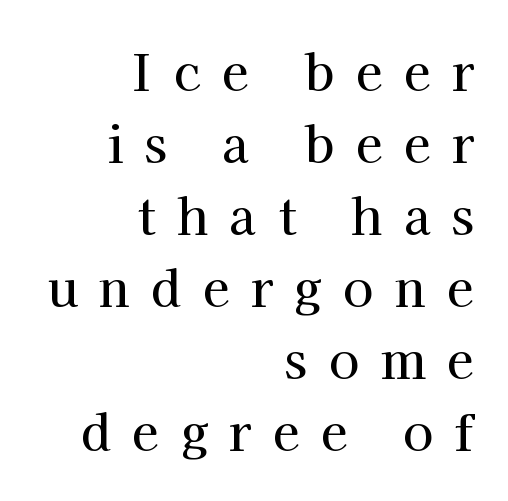
The passage shown has open, widely tracked lettering throughout. In terms of letterform style, serifs are clearly present. The face used here is proportionally spaced, like ordinary book or web type. This rendering uses right alignment, leaving the left contour irregular. Honestly, there is no underline to notice here at all.
